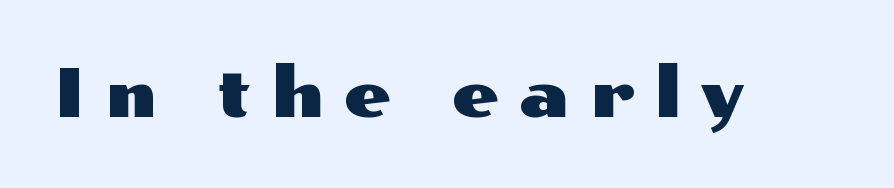
{"serif": "no", "italic": "no", "width": "wide", "stroke_contrast": "medium", "x_height": "medium", "monospaced": "no", "underline": "no", "letter_spacing": "wide", "letter_spacing_em": 0.3, "glyph_px": 67}
